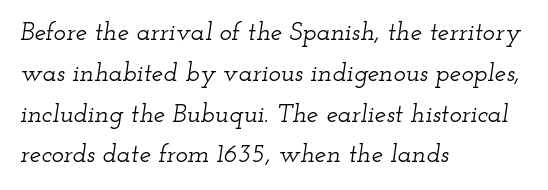
Students, note that the glyphs here touch the page at normal intervals. This rendering features lettering with no underline. Caption: multi-line text, flush left, ragged right. Evenly set lines give the paragraph a standard silhouette. The rendering applies a slant to the glyphs.
